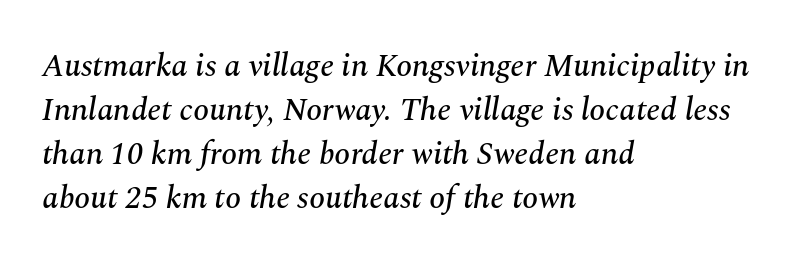
Q: Is the text italic (slanted)? A: Yes, it leans right by about 10 degrees.
Q: Is the typeface a serif or a sans-serif typeface? A: Serif.
Q: Is the text underlined? A: No.
Q: How is the paragraph aligned? A: Left-aligned.
Q: Is the spacing between letters normal or unusually wide? A: Normal.
Q: Is the spacing between lines tight, normal or loose? A: Normal.
Q: Width (condensed, normal, or wide)? A: Normal.
Q: Stroke contrast? A: Medium.
Q: x-height? A: Medium.
Q: Monospaced? A: No.
